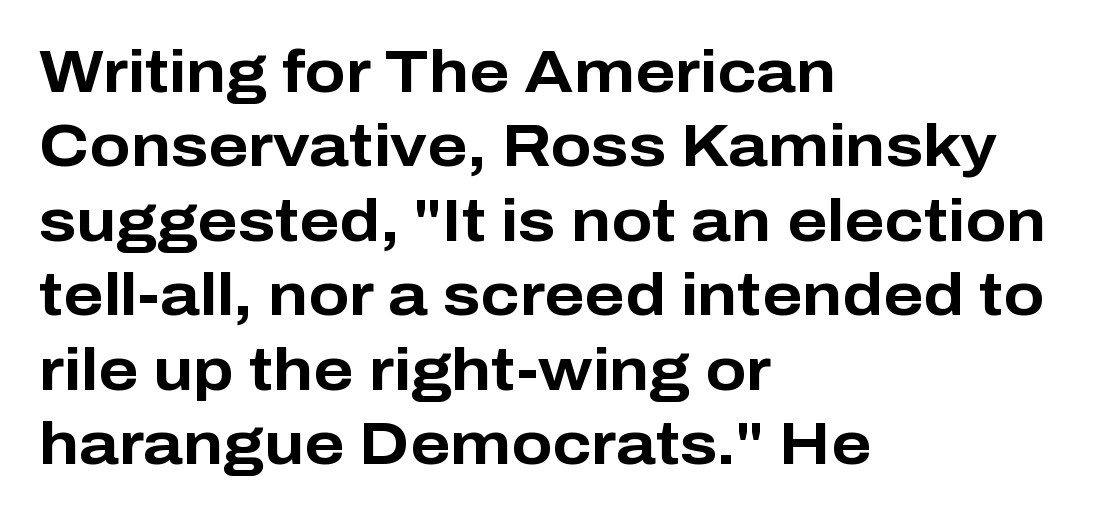
A bare baseline throughout the passage. The line texture is even and compact thanks to regular tracking. The type sits square on the baseline with zero lean. Do the characters align in a grid? No, the font is proportional. Serifs: no, the terminals of the letterforms are clean.
